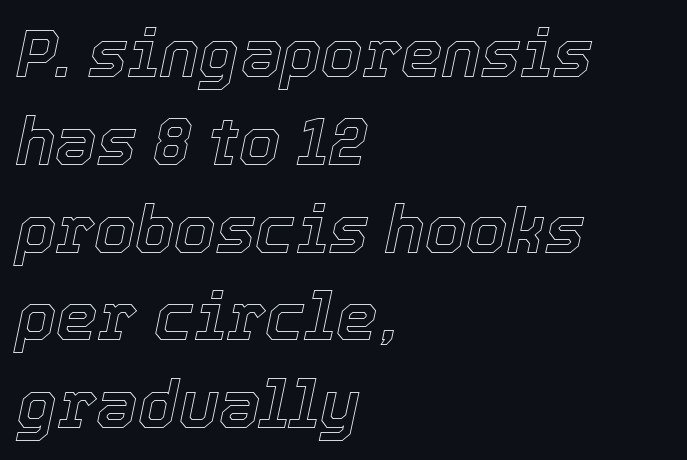
Q: Is the text italic (slanted)? A: Yes, it leans right by about 12 degrees.
Q: Is the text underlined? A: No.
Q: How is the paragraph aligned? A: Left-aligned.
Q: Is the spacing between letters normal or unusually wide? A: Normal.
Q: Is the spacing between lines tight, normal or loose? A: Normal.
Q: Width (condensed, normal, or wide)? A: Normal.
Q: x-height? A: Medium.
Q: Monospaced? A: No.
